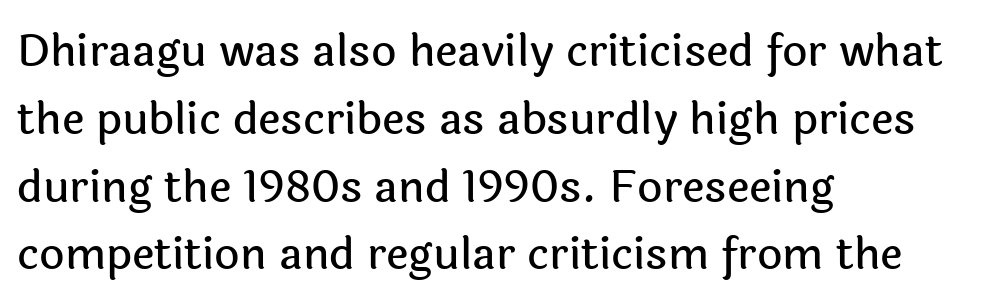
The string is rendered with underlining switched off. Regular leading. If you drew a ruler down the left edge, every line would touch it. Caption: standard tracking, unaltered.
